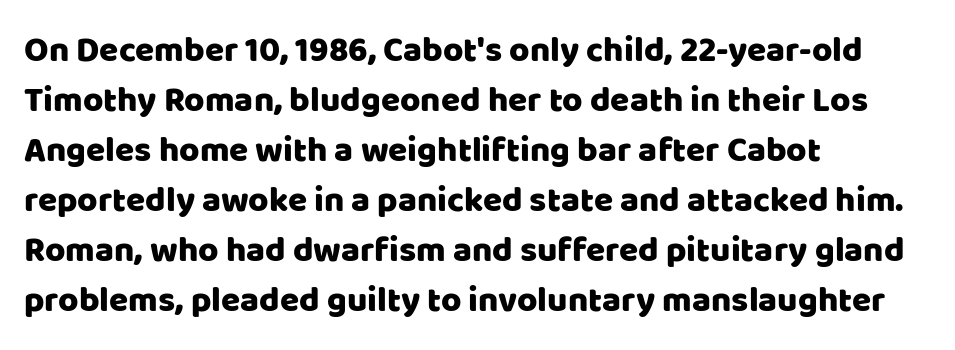
Q: Is the text italic (slanted)? A: No, it is upright.
Q: Is the typeface a serif or a sans-serif typeface? A: Sans-serif.
Q: Is the text underlined? A: No.
Q: How is the paragraph aligned? A: Left-aligned.
Q: Is the spacing between letters normal or unusually wide? A: Normal.
Q: Is the spacing between lines tight, normal or loose? A: Normal.
Q: Width (condensed, normal, or wide)? A: Normal.
Q: Stroke contrast? A: Low.
Q: x-height? A: Large.
Q: Monospaced? A: No.
